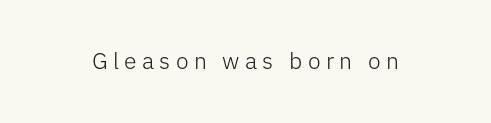
Q: Is the text bold? A: No.
Q: Is the text italic (slanted)? A: No, it is upright.
Q: Is the text underlined? A: No.
Q: Is the spacing between letters normal or unusually wide? A: Unusually wide.
